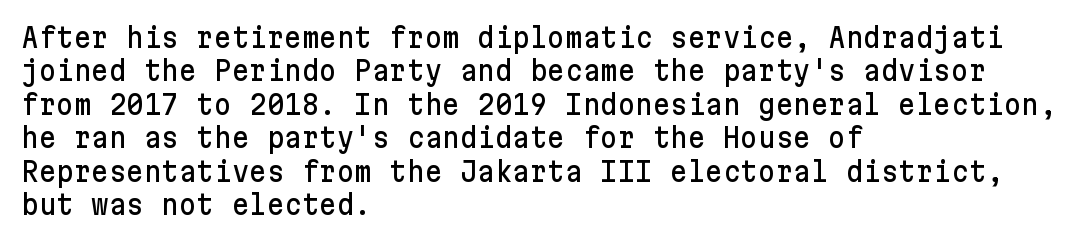
Q: Is the text italic (slanted)? A: No, it is upright.
Q: Is the text underlined? A: No.
Q: How is the paragraph aligned? A: Left-aligned.
Q: Is the spacing between letters normal or unusually wide? A: Normal.
